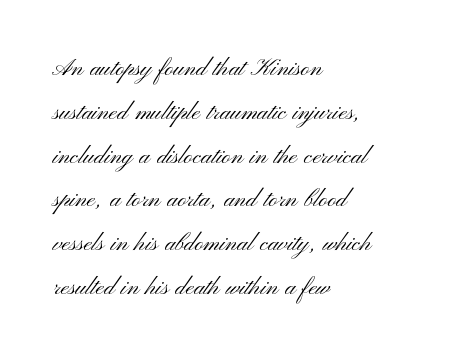
{"serif": "no", "bold": "no", "weight": "light", "width": "wide", "stroke_contrast": "medium", "x_height": "small", "monospaced": "no", "underline": "no", "align": "left", "line_spacing": "normal", "line_spacing_ratio": 1.46, "letter_spacing": "normal", "letter_spacing_em": 0.0, "glyph_px": 30}
